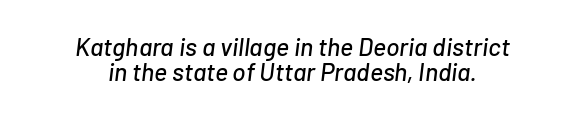
The image shows 25 px text type, italic (leaning right); set centered, tight line spacing (0.99x), normal letter spacing, not underlined.
